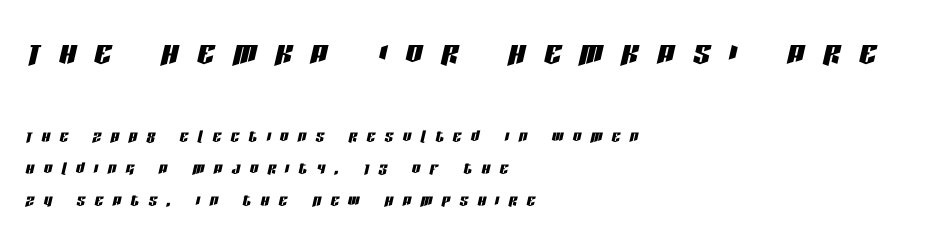
The image shows 42 px condensed type, italic (leaning right); set left-aligned, normal line spacing (1.53x), unusually wide letter spacing (+0.45 em), not underlined; the first (top) block is 2.0x larger; low stroke contrast and a large x-height.
